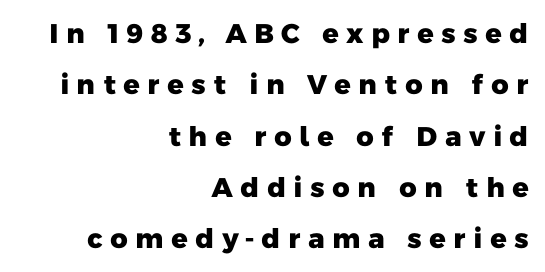
The image shows 27 px bold type; set right-aligned, loose line spacing (1.9x), unusually wide letter spacing (+0.26 em), not underlined.
